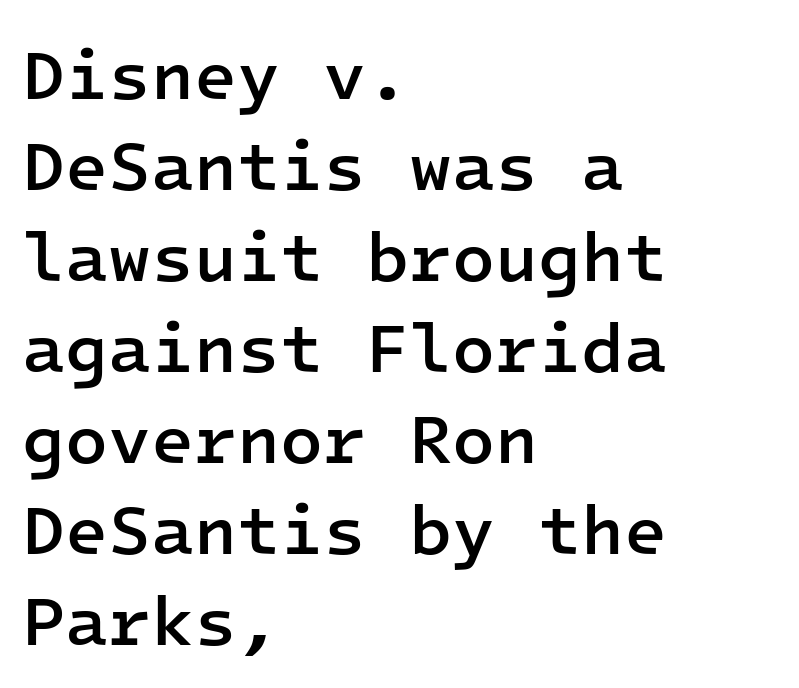
These lines were composed using upright roman letters. Type without underlining. Horizontal bands of white between lines are of average thickness. Letterform terminals end flat and unadorned throughout the passage. Here the designer chose a console-style face with uniform glyph widths.
